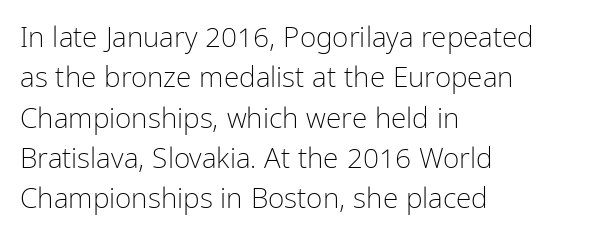
Q: Is the text bold? A: No.
Q: Is the text italic (slanted)? A: No, it is upright.
Q: Is the typeface a serif or a sans-serif typeface? A: Sans-serif.
Q: Is the text underlined? A: No.
Q: How is the paragraph aligned? A: Left-aligned.
Q: Is the spacing between letters normal or unusually wide? A: Normal.
Q: Is the spacing between lines tight, normal or loose? A: Normal.
Q: Width (condensed, normal, or wide)? A: Condensed.
Q: Stroke contrast? A: Low.
Q: x-height? A: Medium.
Q: Monospaced? A: No.
